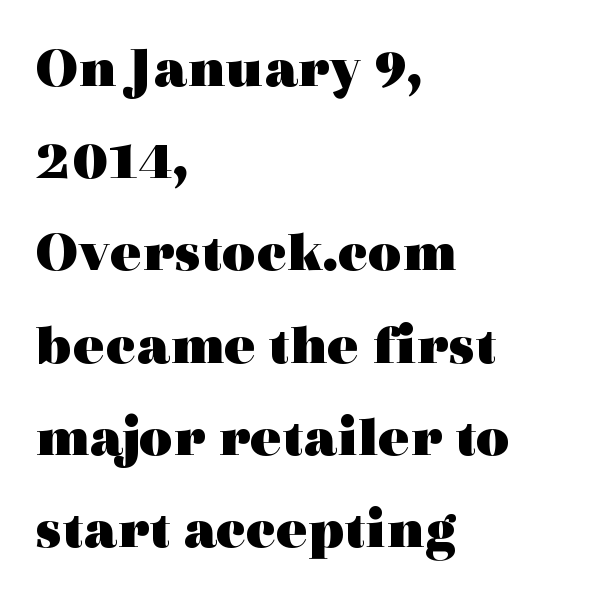
{"serif": "yes", "italic": "no", "bold": "yes", "weight": "heavy", "width": "wide", "x_height": "medium", "monospaced": "no", "underline": "no", "align": "left", "line_spacing": "normal", "line_spacing_ratio": 1.59, "letter_spacing": "normal", "letter_spacing_em": 0.0, "glyph_px": 58}
